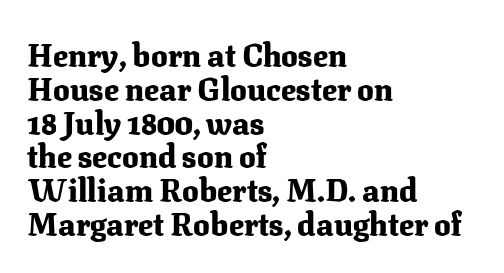
Each row of text sits above clean, open space. The rendering anchors every line to the left-hand side. Style check: upright. The face used here is rendered with its standard letterfit. Plenty of ink on the page — the face is bold. Line spacing here is tight.
